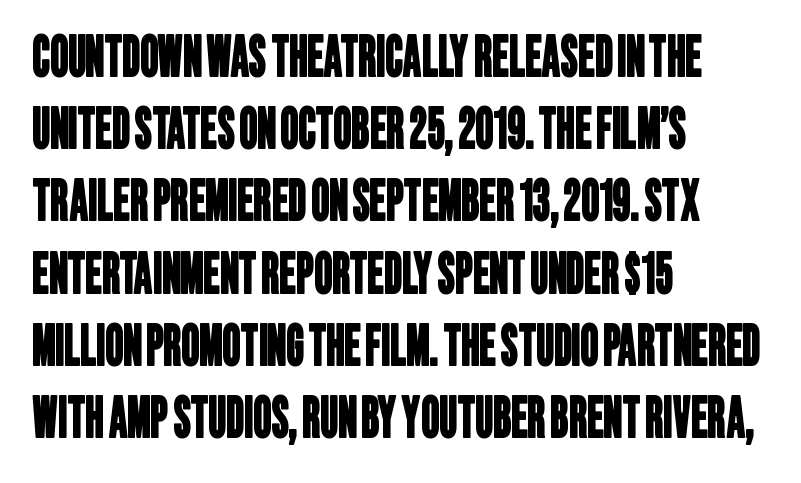
{"serif": "no", "width": "condensed", "stroke_contrast": "low", "x_height": "large", "monospaced": "no", "underline": "no", "align": "left", "line_spacing": "normal", "line_spacing_ratio": 1.29, "letter_spacing": "normal", "letter_spacing_em": 0.0, "glyph_px": 56}
